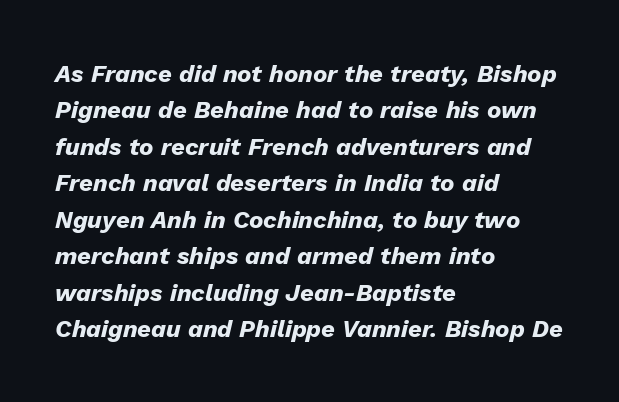
Typographic density is high because the face is bold. A clean baseline with only descenders dipping below it. A normal amount of white space separates one row of letters from the next. Caption: multi-line text, flush left, ragged right. Looking at the ascenders, they clearly lean. These lines keep a tight, regular rhythm from letter to letter.
